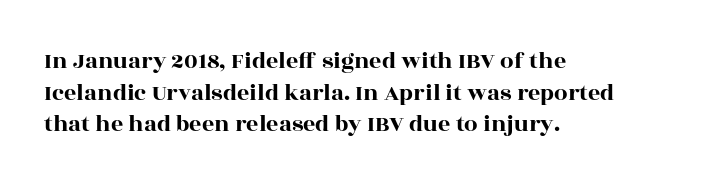
{"italic": "no", "underline": "no", "align": "left", "line_spacing": "normal", "line_spacing_ratio": 1.32, "letter_spacing": "normal", "letter_spacing_em": 0.0, "glyph_px": 24}
